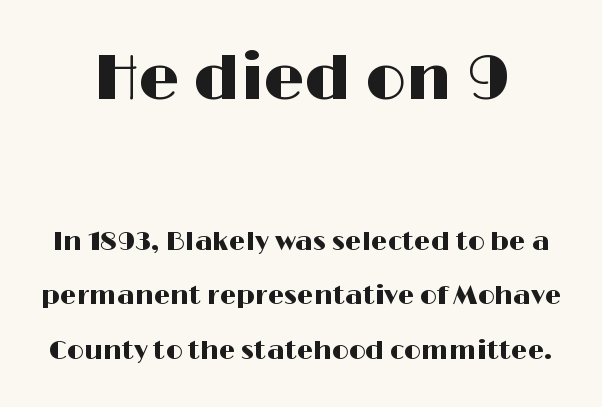
Q: Is the text italic (slanted)? A: No, it is upright.
Q: Is the typeface a serif or a sans-serif typeface? A: Sans-serif.
Q: Is the text underlined? A: No.
Q: Is the spacing between letters normal or unusually wide? A: Normal.
Q: Is the spacing between lines tight, normal or loose? A: Loose.
Q: Which block of text is set in a larger size, the first (top) or the second (bottom)? A: The first (top) one.
Q: Width (condensed, normal, or wide)? A: Wide.
Q: Stroke contrast? A: High.
Q: x-height? A: Medium.
Q: Monospaced? A: No.
